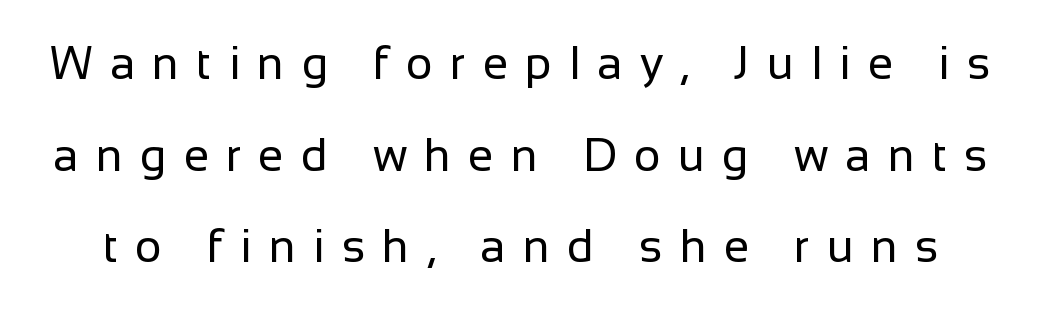
Students, note that the glyphs here are deliberately spaced far apart. The designer dialed line spacing up above the default. The space directly below the letters is spotless. Posture: vertical. The font is comparable to plain body text, perhaps lighter.
